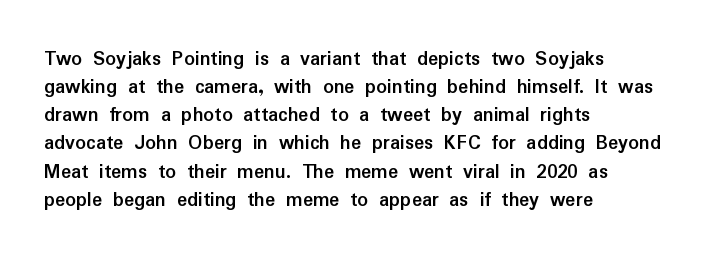
The image shows 21 px bold type, upright; set left-aligned, normal line spacing (1.34x), normal letter spacing, not underlined.
